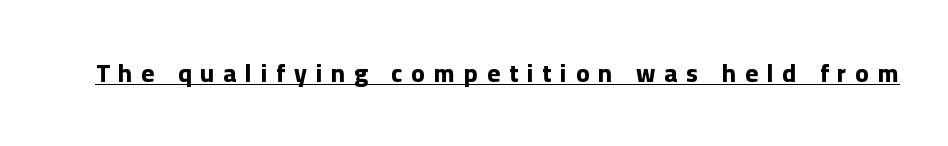
The image shows 25 px bold type, upright; set unusually wide letter spacing (+0.36 em), underlined.
